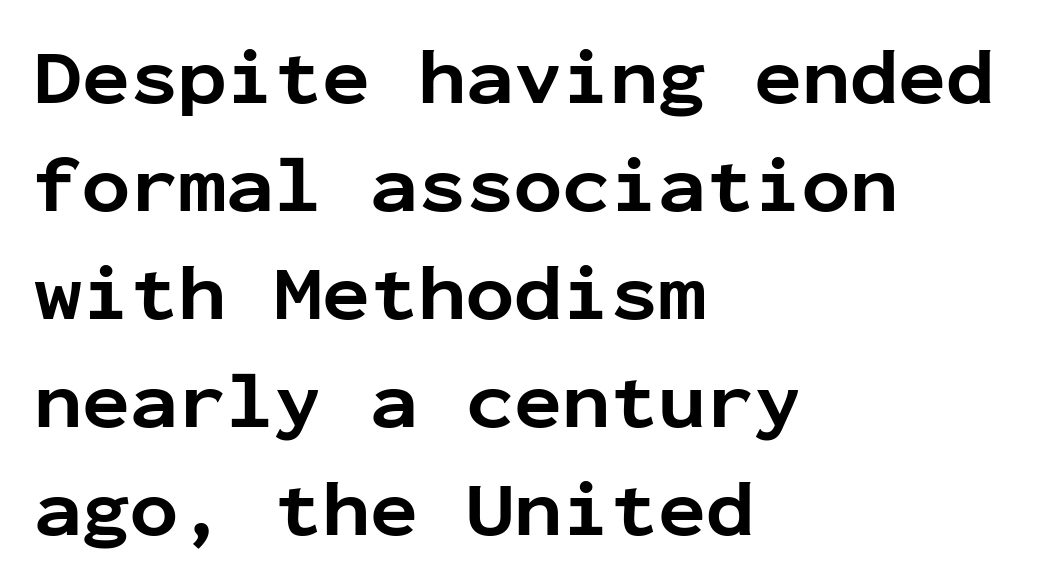
The image shows 80 px bold sans-serif type, upright, monospaced; set left-aligned, normal line spacing (1.35x), normal letter spacing, not underlined; low stroke contrast and a medium x-height.
